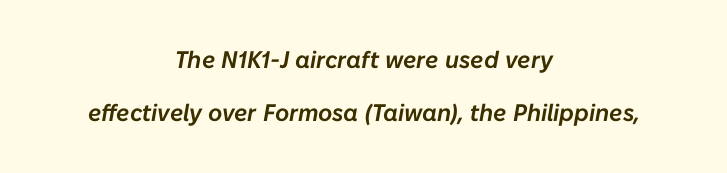
The image shows 24 px text type, italic (leaning right); set centered, loose line spacing (2.22x), normal letter spacing, not underlined.
